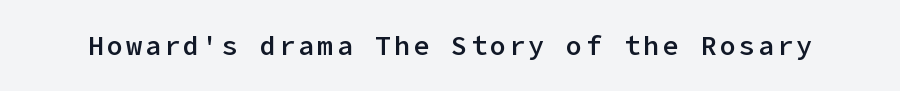
{"italic": "no", "bold": "semi", "underline": "no", "glyph_px": 27}
